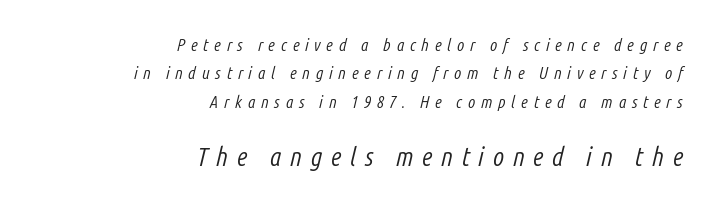
The image shows 26 px text type, italic (leaning right); set right-aligned, normal line spacing (1.67x), unusually wide letter spacing (+0.33 em), not underlined; the second (bottom) block is 1.53x larger.
